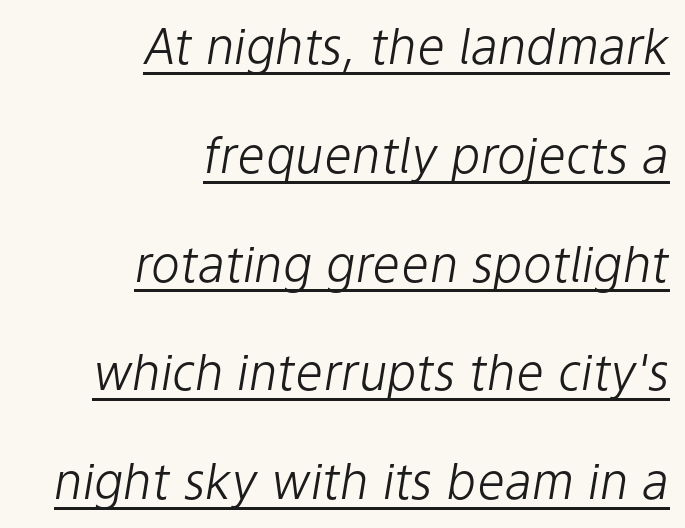
A rule runs beneath these lines of type. These lines keep a tight, regular rhythm from letter to letter. This sample is right-justified, so line beginnings fall wherever the words allow. No extra ink here — the face is not bold. Proportional: the letters do not fall into vertical columns.
